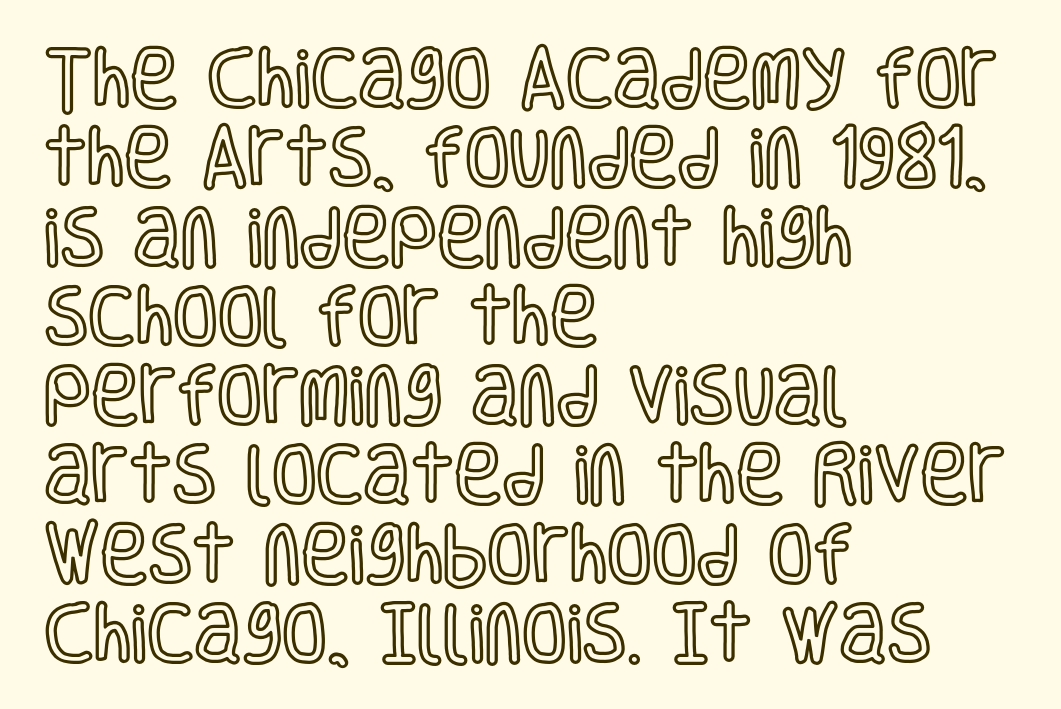
{"italic": "no", "width": "condensed", "x_height": "large", "monospaced": "no", "underline": "no", "align": "left", "line_spacing_ratio": 1.22, "letter_spacing": "normal", "letter_spacing_em": 0.0, "glyph_px": 65}
